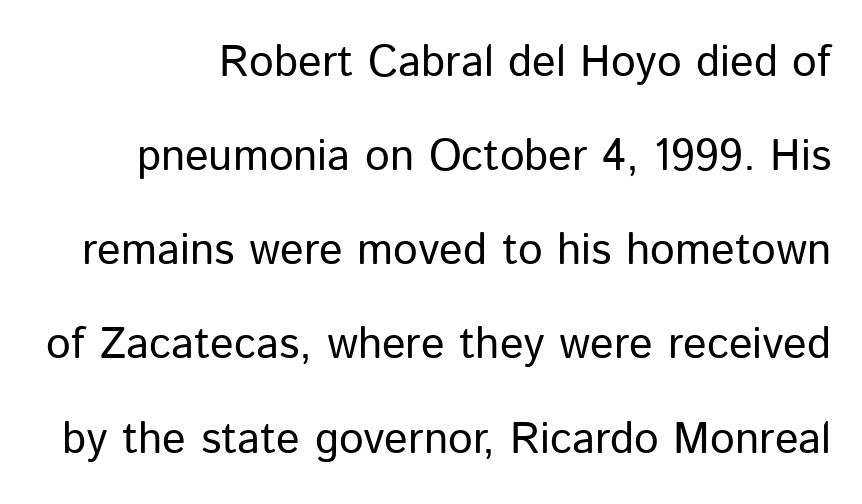
The image shows 44 px regular-weight sans-serif type, upright; set loose line spacing (2.14x), normal letter spacing, not underlined; low stroke contrast and a medium x-height.
